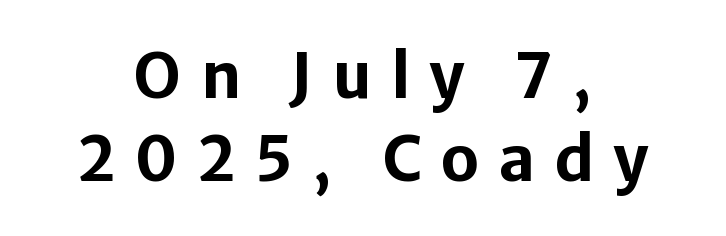
If you drew a line through each stem, it would be perfectly vertical. How are the letters spaced? Widely, with obvious added tracking. Leading: standard. Clear beneath every line of the passage.
